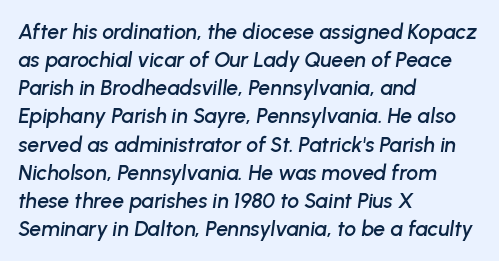
One glance says typical: line gaps are just what's usual. This sample is left-justified, so line endings fall wherever the words run out. Rendered with sloped, italic letterforms. The area under the type is left untouched.
